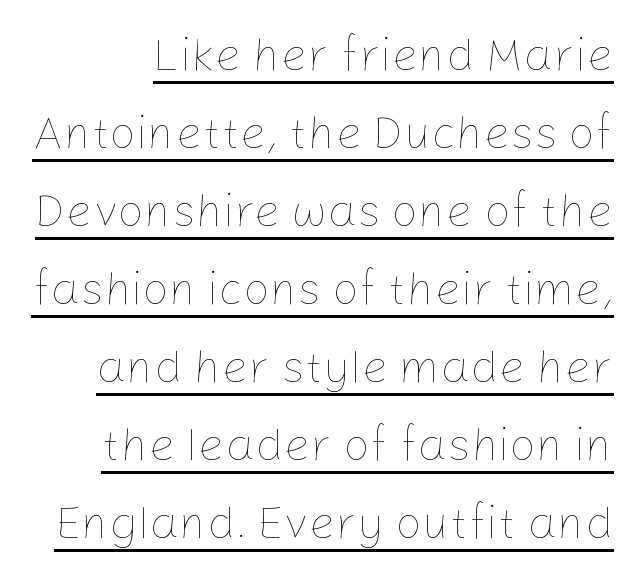
This reads as an unemphasized weight, regular at the heaviest. Does a line run under the words? Yes, clearly. A typesetter would call this proportional, since set widths differ per character. Students, note that the glyphs here touch the page at normal intervals. Regarding leading, the lines here are spaced in the standard way.
